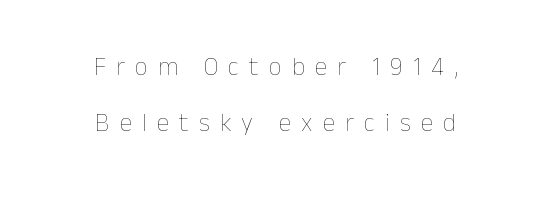
The image shows 25 px text type, upright; set centered, loose line spacing (2.26x), unusually wide letter spacing (+0.41 em), not underlined.
